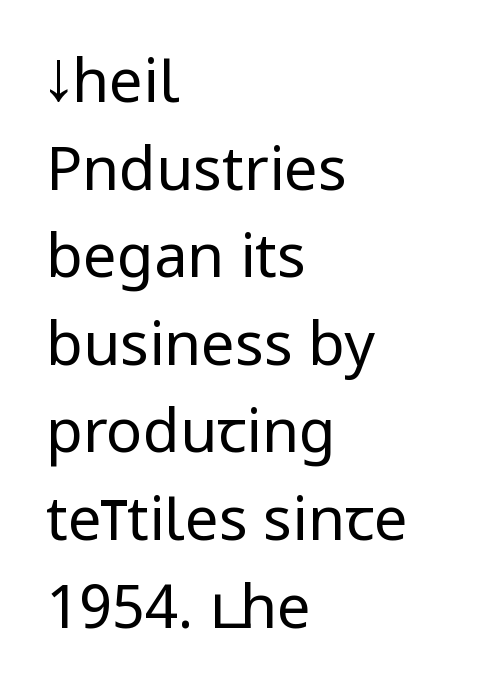
Q: Is the text bold? A: No.
Q: Is the text italic (slanted)? A: No, it is upright.
Q: Is the typeface a serif or a sans-serif typeface? A: Sans-serif.
Q: Is the text underlined? A: No.
Q: How is the paragraph aligned? A: Left-aligned.
Q: Is the spacing between letters normal or unusually wide? A: Normal.
Q: Is the spacing between lines tight, normal or loose? A: Normal.
Q: Width (condensed, normal, or wide)? A: Condensed.
Q: Stroke contrast? A: Low.
Q: x-height? A: Large.
Q: Monospaced? A: No.
